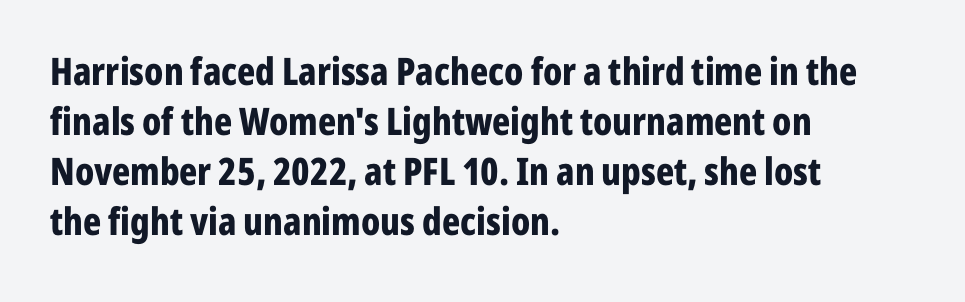
{"serif": "no", "italic": "no", "bold": "yes", "weight": "bold", "width": "condensed", "stroke_contrast": "low", "x_height": "medium", "monospaced": "no", "underline": "no", "align": "left", "line_spacing": "normal", "line_spacing_ratio": 1.32, "letter_spacing": "normal", "letter_spacing_em": 0.0, "glyph_px": 38}
